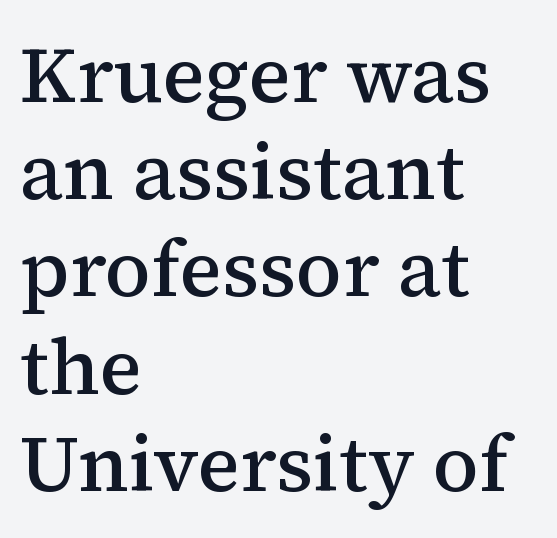
The image shows 79 px semibold serif type, upright; set left-aligned, line spacing 1.23x, normal letter spacing, not underlined; medium stroke contrast and a medium x-height.
